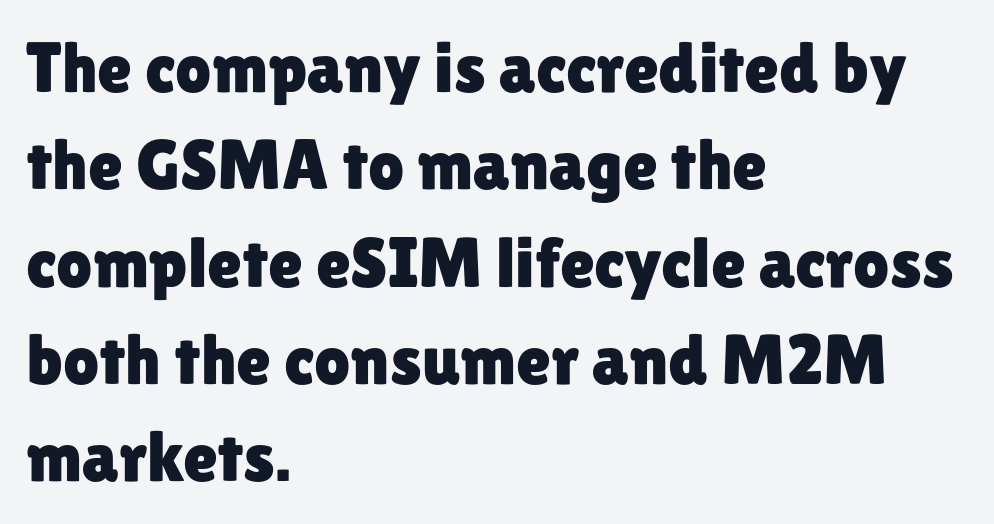
Q: Is the text italic (slanted)? A: No, it is upright.
Q: Is the typeface a serif or a sans-serif typeface? A: Sans-serif.
Q: Is the text underlined? A: No.
Q: How is the paragraph aligned? A: Left-aligned.
Q: Is the spacing between letters normal or unusually wide? A: Normal.
Q: Is the spacing between lines tight, normal or loose? A: Normal.
Q: Width (condensed, normal, or wide)? A: Normal.
Q: Stroke contrast? A: Low.
Q: x-height? A: Medium.
Q: Monospaced? A: No.
